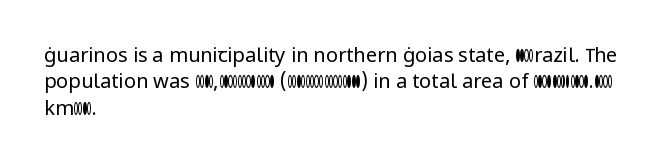
{"italic": "no", "bold": "no", "underline": "no", "align": "left", "line_spacing": "normal", "line_spacing_ratio": 1.32, "letter_spacing": "normal", "letter_spacing_em": 0.0, "glyph_px": 20}
